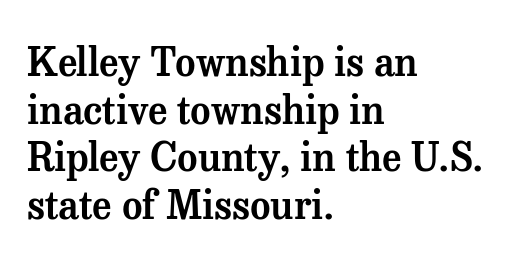
{"serif": "yes", "italic": "no", "width": "normal", "stroke_contrast": "medium", "x_height": "medium", "monospaced": "no", "underline": "no", "align": "left", "line_spacing_ratio": 1.22, "letter_spacing": "normal", "letter_spacing_em": 0.0, "glyph_px": 39}
